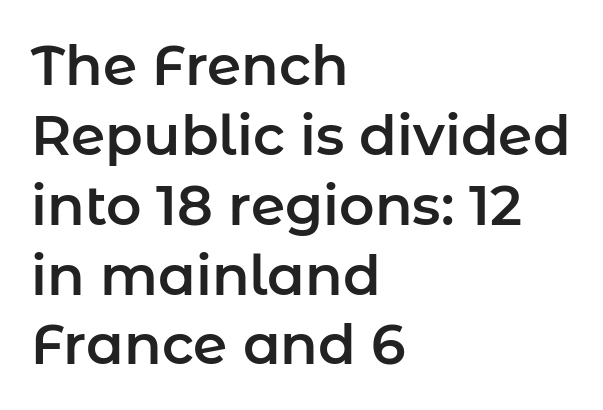
Q: Is the text italic (slanted)? A: No, it is upright.
Q: Is the typeface a serif or a sans-serif typeface? A: Sans-serif.
Q: Is the text underlined? A: No.
Q: How is the paragraph aligned? A: Left-aligned.
Q: Is the spacing between letters normal or unusually wide? A: Normal.
Q: Is the spacing between lines tight, normal or loose? A: Normal.
Q: Width (condensed, normal, or wide)? A: Normal.
Q: Stroke contrast? A: Low.
Q: x-height? A: Medium.
Q: Monospaced? A: No.
